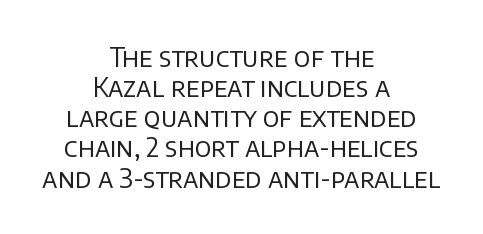
{"italic": "no", "bold": "no", "underline": "no", "align": "center", "line_spacing_ratio": 1.16, "letter_spacing": "normal", "letter_spacing_em": 0.0, "glyph_px": 26}
